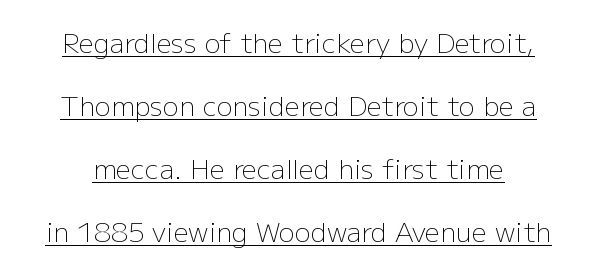
Q: Is the text bold? A: No.
Q: Is the text italic (slanted)? A: No, it is upright.
Q: Is the text underlined? A: Yes.
Q: Is the spacing between letters normal or unusually wide? A: Normal.
Q: Is the spacing between lines tight, normal or loose? A: Loose.
